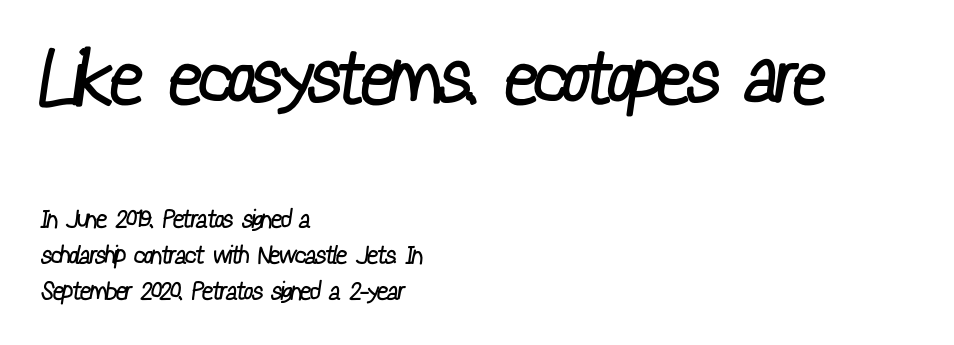
Q: Is the text bold? A: No.
Q: Is the typeface a serif or a sans-serif typeface? A: Sans-serif.
Q: Is the text underlined? A: No.
Q: How is the paragraph aligned? A: Left-aligned.
Q: Is the spacing between letters normal or unusually wide? A: Normal.
Q: Is the spacing between lines tight, normal or loose? A: Normal.
Q: Which block of text is set in a larger size, the first (top) or the second (bottom)? A: The first (top) one.
Q: Width (condensed, normal, or wide)? A: Condensed.
Q: Stroke contrast? A: Low.
Q: x-height? A: Medium.
Q: Monospaced? A: No.
